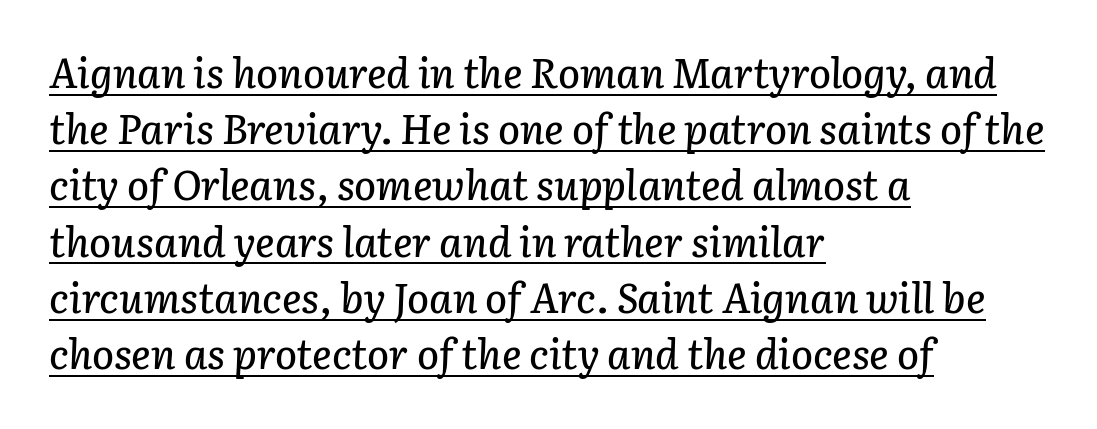
Q: Is the text italic (slanted)? A: Yes, it leans right by about 3 degrees.
Q: Is the text underlined? A: Yes.
Q: How is the paragraph aligned? A: Left-aligned.
Q: Is the spacing between letters normal or unusually wide? A: Normal.
Q: Is the spacing between lines tight, normal or loose? A: Normal.
Q: Width (condensed, normal, or wide)? A: Normal.
Q: Stroke contrast? A: Low.
Q: x-height? A: Medium.
Q: Monospaced? A: No.
